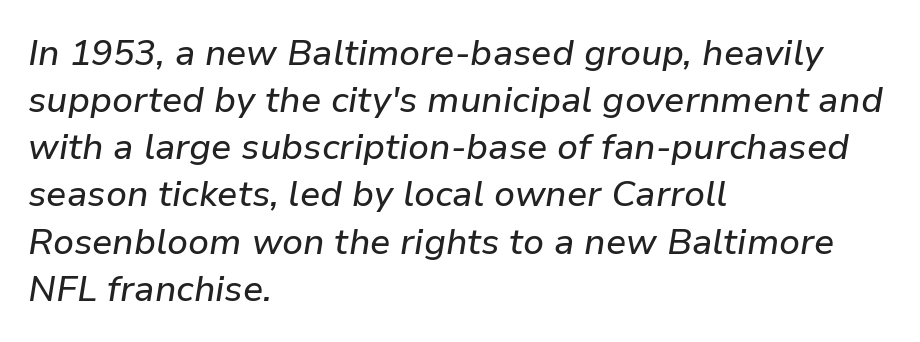
Q: Is the text italic (slanted)? A: Yes, it leans right by about 9 degrees.
Q: Is the text underlined? A: No.
Q: How is the paragraph aligned? A: Left-aligned.
Q: Is the spacing between letters normal or unusually wide? A: Normal.
Q: Is the spacing between lines tight, normal or loose? A: Normal.
Q: Width (condensed, normal, or wide)? A: Normal.
Q: Stroke contrast? A: Low.
Q: x-height? A: Medium.
Q: Monospaced? A: No.
